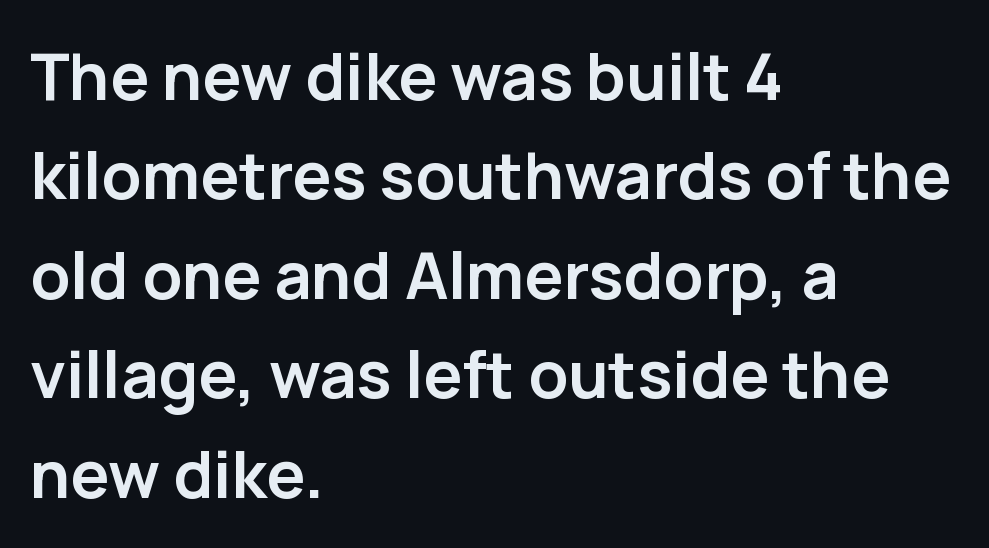
The image shows 65 px semibold sans-serif type, upright; set left-aligned, normal line spacing (1.53x), normal letter spacing, not underlined; low stroke contrast and a medium x-height.
